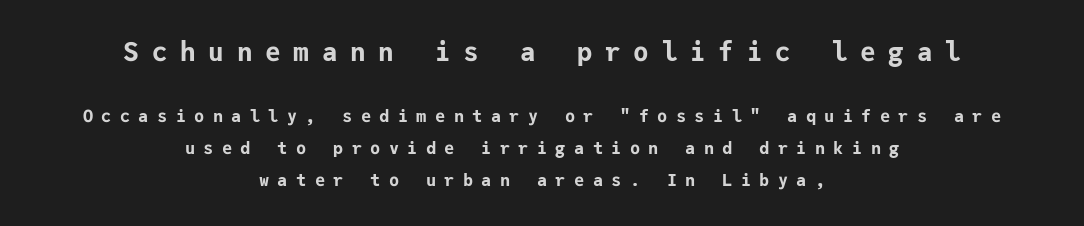
{"italic": "no", "bold": "yes", "underline": "no", "align": "center", "line_spacing_ratio": 1.87, "letter_spacing": "wide", "letter_spacing_em": 0.49, "larger_block": "first", "size_ratio": 1.53, "glyph_px": 26}
